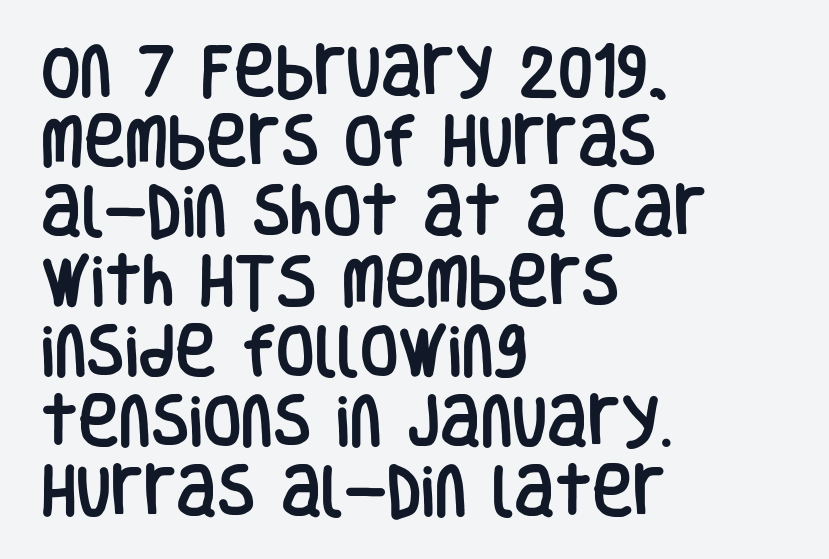
The image shows 56 px condensed sans-serif type, upright; set left-aligned, normal line spacing (1.25x), normal letter spacing, not underlined; low stroke contrast and a large x-height.
